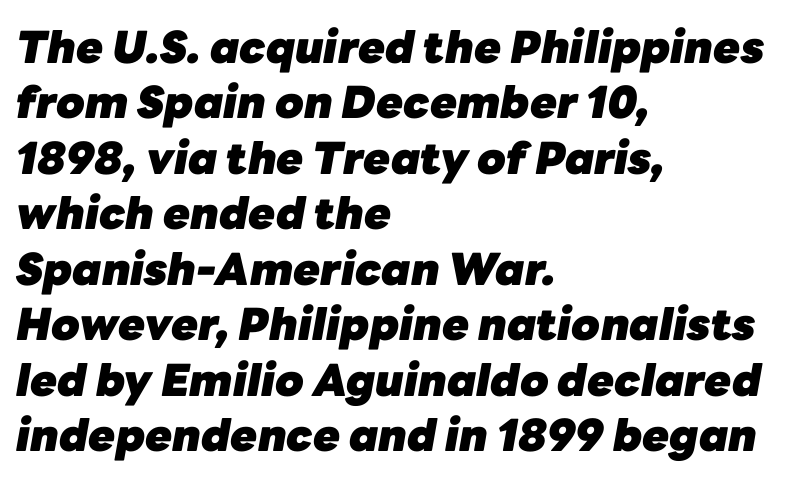
This sample is left-justified, so line endings fall wherever the words run out. One glance says typical: line gaps are just what's usual. If you drew a line through each stem, it would be angled. These lines are rendered in a variable-pitch font.
